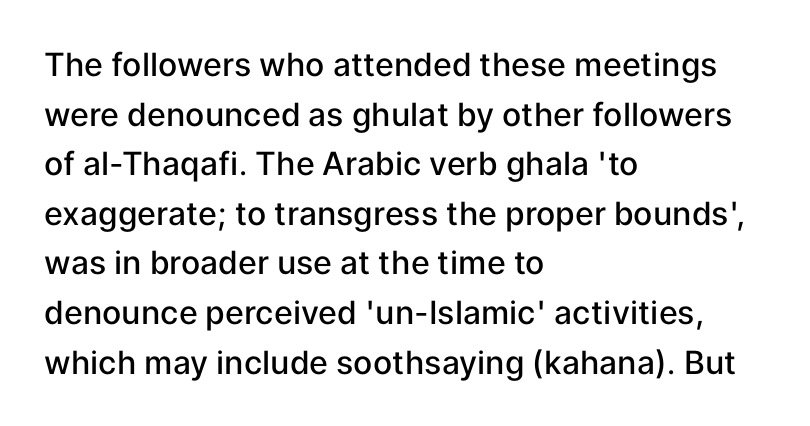
The image shows 32 px semibold sans-serif type, upright; set left-aligned, normal line spacing (1.55x), normal letter spacing, not underlined; low stroke contrast and a medium x-height.
